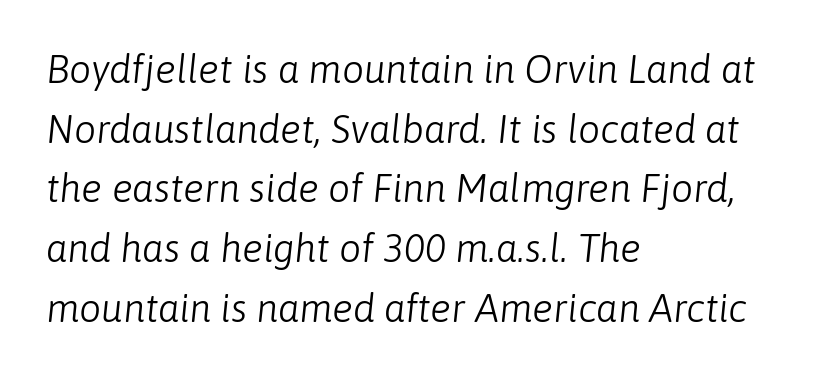
The image shows 39 px light type, italic (leaning right); set left-aligned, normal line spacing (1.53x), normal letter spacing, not underlined; low stroke contrast and a medium x-height.
